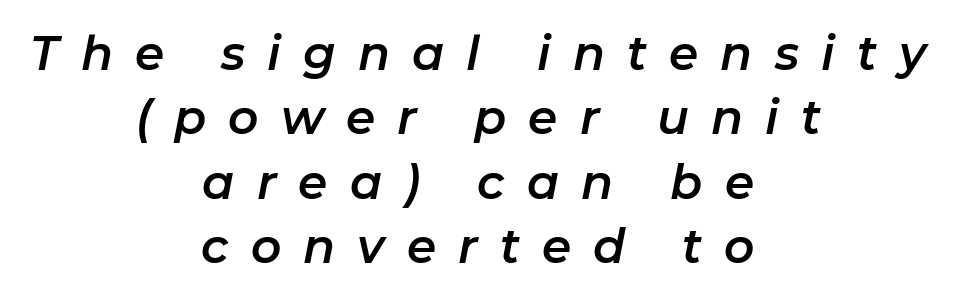
Q: Is the text italic (slanted)? A: Yes, it leans right by about 11 degrees.
Q: Is the text underlined? A: No.
Q: How is the paragraph aligned? A: Centered.
Q: Is the spacing between letters normal or unusually wide? A: Unusually wide.
Q: Is the spacing between lines tight, normal or loose? A: Normal.
Q: Width (condensed, normal, or wide)? A: Normal.
Q: Stroke contrast? A: Low.
Q: x-height? A: Medium.
Q: Monospaced? A: No.
